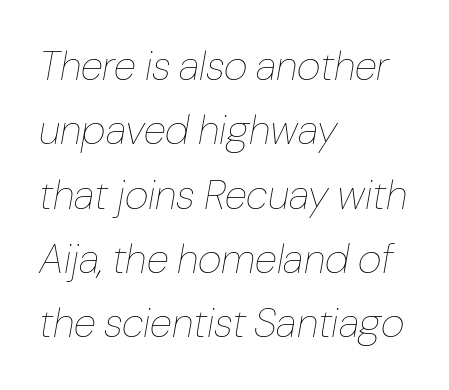
Notice how descenders clear the ascenders below comfortably — that's standard leading. A bare baseline throughout the passage. Looks like regular typesetting: each glyph gets only the width it needs. Layout note: lines flush left. Honestly, the letter spacing is just normal — you wouldn't notice it.
